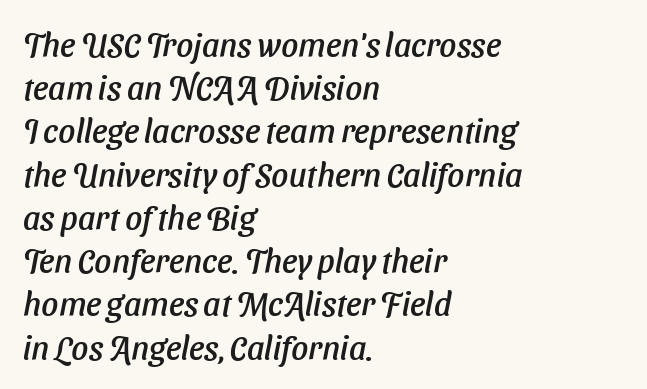
Q: Is the typeface a serif or a sans-serif typeface? A: Serif.
Q: Is the text underlined? A: No.
Q: How is the paragraph aligned? A: Left-aligned.
Q: Is the spacing between letters normal or unusually wide? A: Normal.
Q: Is the spacing between lines tight, normal or loose? A: Normal.
Q: Width (condensed, normal, or wide)? A: Normal.
Q: Stroke contrast? A: Low.
Q: x-height? A: Medium.
Q: Monospaced? A: No.
